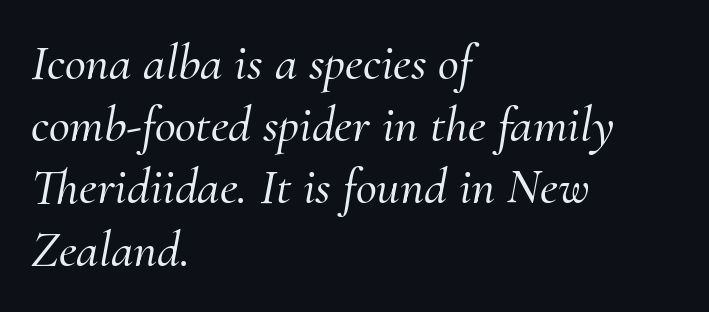
The image shows 51 px serif type, italic (leaning right); set left-aligned, line spacing 1.22x, normal letter spacing, not underlined; medium stroke contrast and a small x-height.
